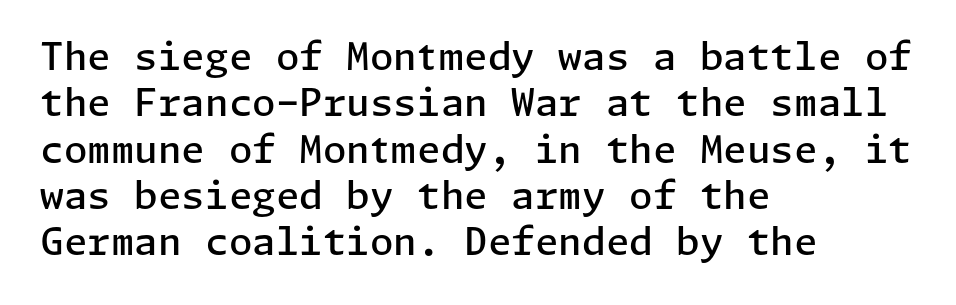
Q: Is the text bold? A: Semi-bold.
Q: Is the text italic (slanted)? A: No, it is upright.
Q: Is the typeface a serif or a sans-serif typeface? A: Sans-serif.
Q: Is the text underlined? A: No.
Q: How is the paragraph aligned? A: Left-aligned.
Q: Is the spacing between letters normal or unusually wide? A: Normal.
Q: Width (condensed, normal, or wide)? A: Normal.
Q: Stroke contrast? A: Low.
Q: x-height? A: Medium.
